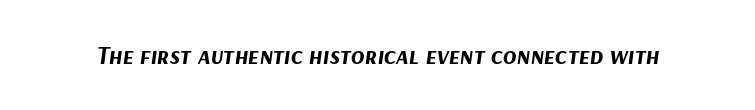
The image shows 25 px bold type, italic (leaning right); set normal letter spacing, not underlined.
